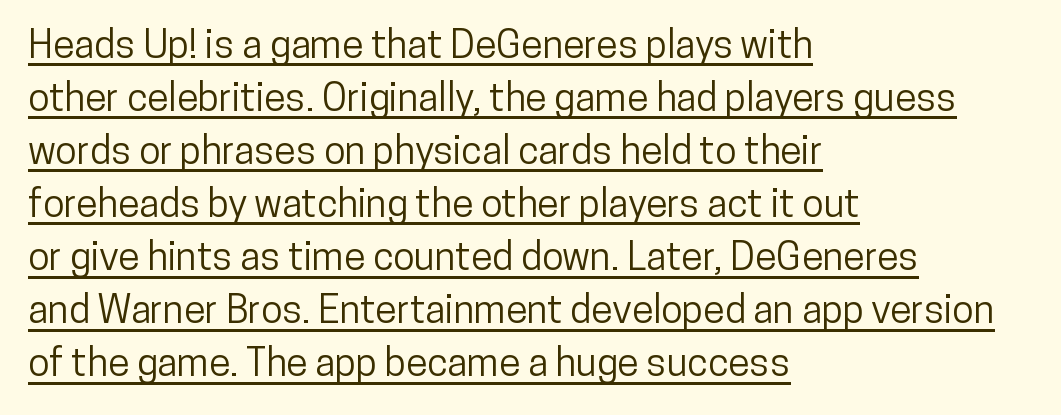
The image shows 39 px condensed sans-serif type, upright; set left-aligned, normal line spacing (1.36x), normal letter spacing, underlined; low stroke contrast and a medium x-height.
